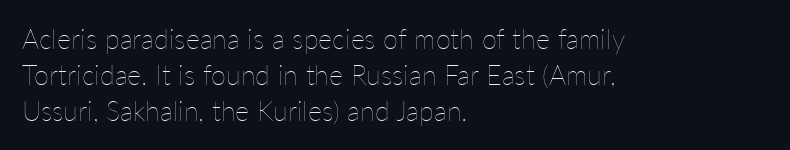
The strokes carry an ordinary text weight at most. Teacher's note: observe the even left margin — that is flush-left alignment. The lines sit at an ordinary, default distance from one another. Does extra space separate the letters? No, they use regular spacing. Posture: vertical. The specimen omits any rule beneath the text block's lines.
